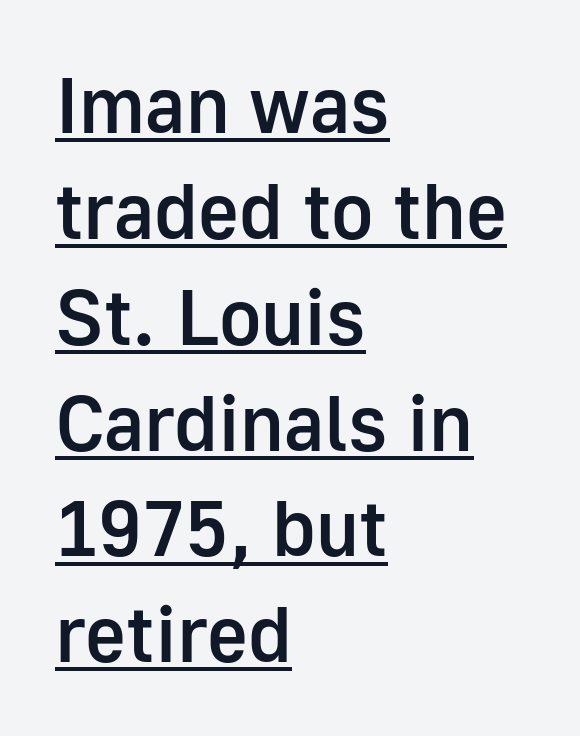
The letterforms sit shoulder to shoulder at normal distance. Visually the block forms a straight wall on the left and a jagged coastline on the right. A bit beefed up — I'd call it semibold rather than bold. These lines were composed using upright roman letters. Unlike a traditional serif, this face leaves its strokes unadorned. Each letter keeps its own natural width here, so spacing adapts to shape.
